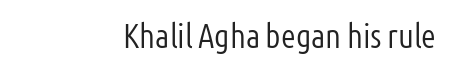
Q: Is the text bold? A: No.
Q: Is the text italic (slanted)? A: No, it is upright.
Q: Is the typeface a serif or a sans-serif typeface? A: Sans-serif.
Q: Is the text underlined? A: No.
Q: How is the paragraph aligned? A: Right-aligned.
Q: Is the spacing between letters normal or unusually wide? A: Normal.
Q: Width (condensed, normal, or wide)? A: Condensed.
Q: Stroke contrast? A: Low.
Q: x-height? A: Medium.
Q: Monospaced? A: No.
